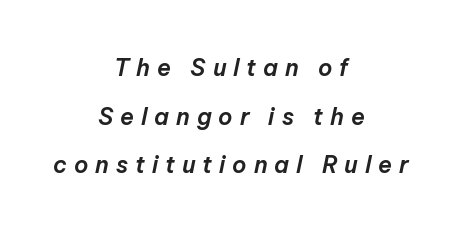
The image shows 23 px text type, italic (leaning right); set centered, loose line spacing (2.11x), unusually wide letter spacing (+0.3 em), not underlined.
